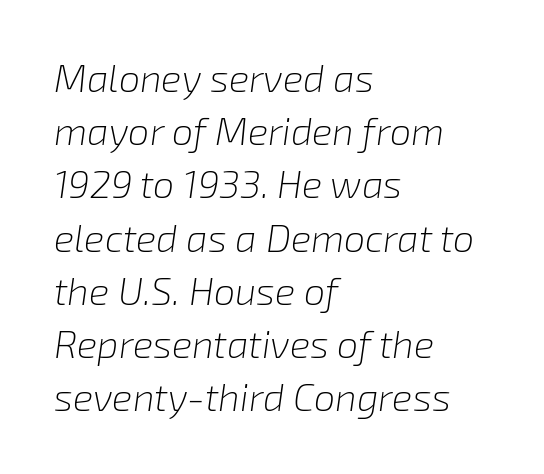
{"italic": "yes", "lean": "right", "slant_degrees": 8, "bold": "no", "weight": "light", "width": "normal", "stroke_contrast": "low", "x_height": "medium", "monospaced": "no", "underline": "no", "align": "left", "line_spacing": "normal", "line_spacing_ratio": 1.4, "letter_spacing": "normal", "letter_spacing_em": 0.0, "glyph_px": 38}
